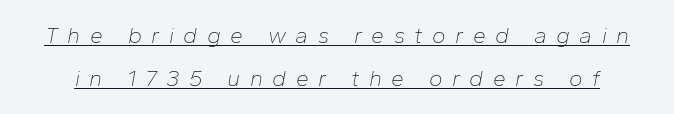
Letters have the restrained weight of plain body copy at most. A typesetter would mark this as italic. Short note: letters widely spaced. Is there an underline? Yes — a line sits under the letters.
